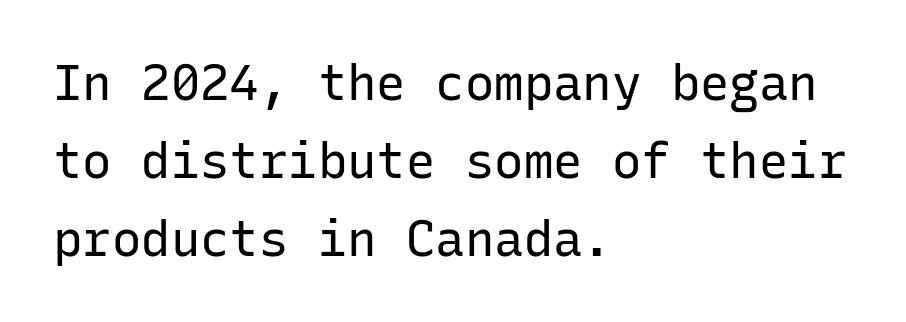
{"serif": "no", "italic": "no", "bold": "no", "weight": "regular", "width": "normal", "stroke_contrast": "low", "x_height": "medium", "monospaced": "yes", "underline": "no", "align": "left", "line_spacing": "normal", "line_spacing_ratio": 1.59, "letter_spacing": "normal", "letter_spacing_em": 0.0, "glyph_px": 49}
